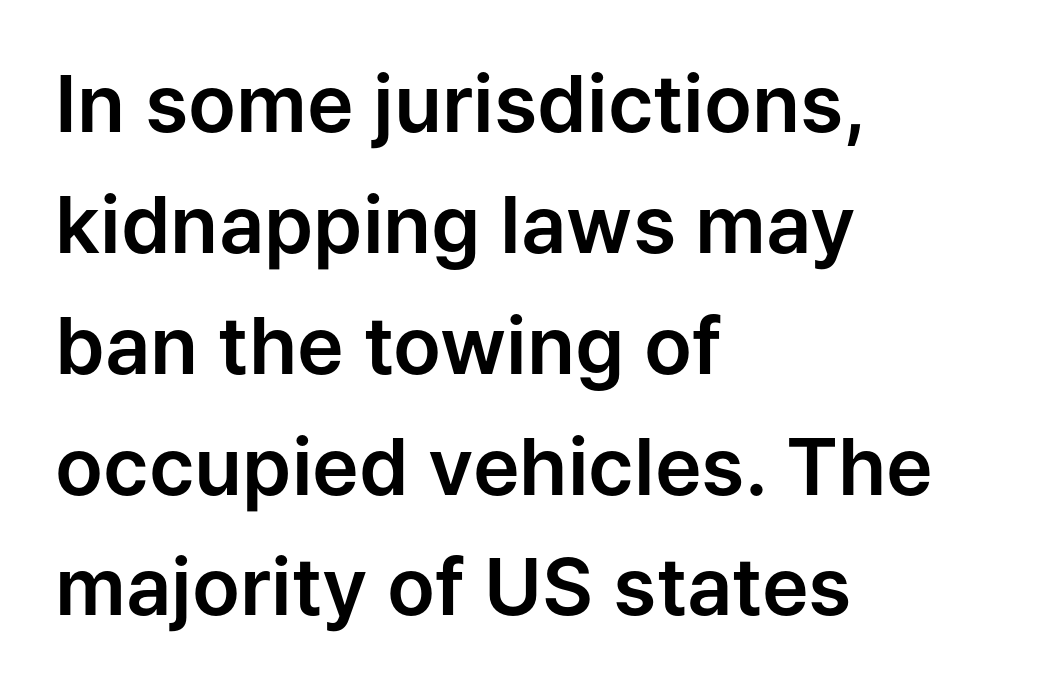
The image shows 79 px sans-serif type, upright; set left-aligned, normal line spacing (1.53x), normal letter spacing, not underlined; low stroke contrast and a medium x-height.
